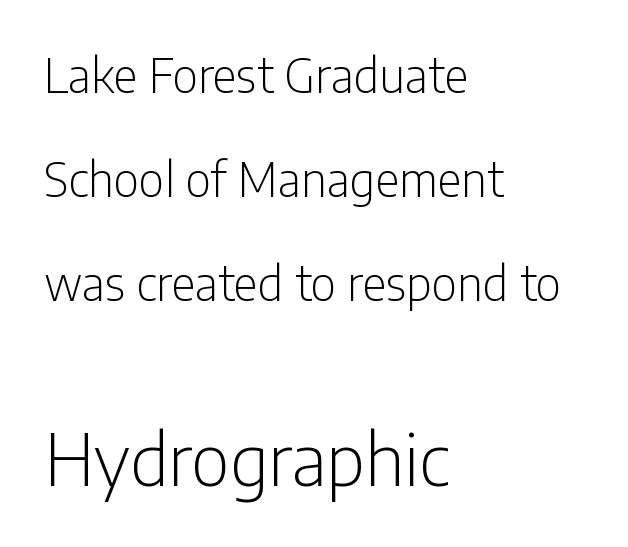
The image shows 71 px light, condensed sans-serif type, upright; set left-aligned, loose line spacing (2.21x), normal letter spacing, not underlined; the second (bottom) block is 1.51x larger; low stroke contrast and a medium x-height.
